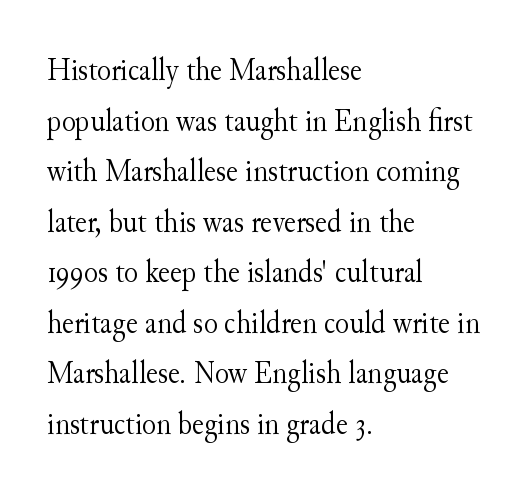
The image shows 32 px light serif type, upright; set left-aligned, normal line spacing (1.58x), normal letter spacing, not underlined; medium stroke contrast and a small x-height.
